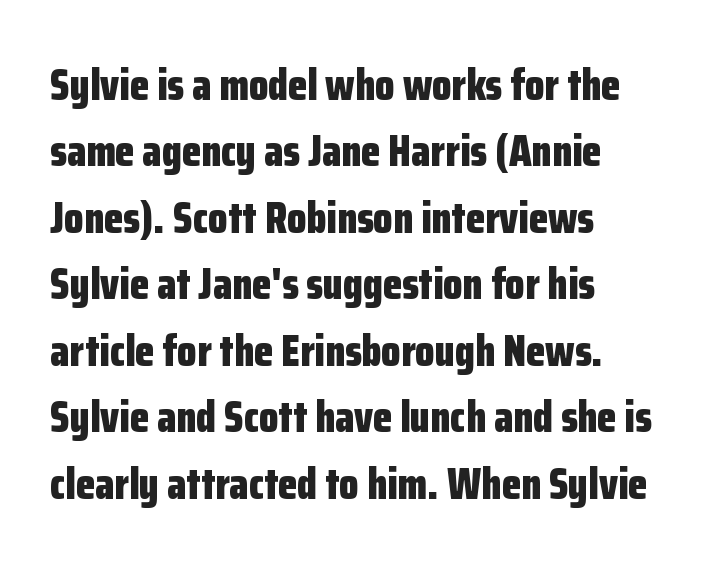
Check under the words: just untouched page. Nothing sits at the stroke ends, so this counts as sans-serif. You could call the tracking neutral — neither tight nor loose. Quick note: not italic, upright.
